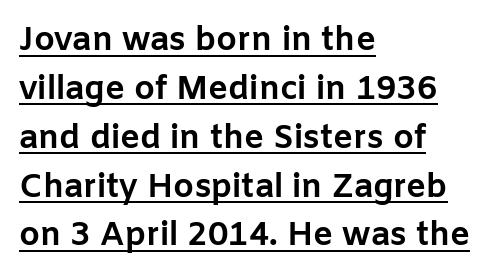
Q: Is the text bold? A: Yes.
Q: Is the text italic (slanted)? A: No, it is upright.
Q: Is the typeface a serif or a sans-serif typeface? A: Sans-serif.
Q: Is the text underlined? A: Yes.
Q: How is the paragraph aligned? A: Left-aligned.
Q: Is the spacing between letters normal or unusually wide? A: Normal.
Q: Is the spacing between lines tight, normal or loose? A: Normal.
Q: Width (condensed, normal, or wide)? A: Normal.
Q: Stroke contrast? A: Low.
Q: x-height? A: Medium.
Q: Monospaced? A: No.
